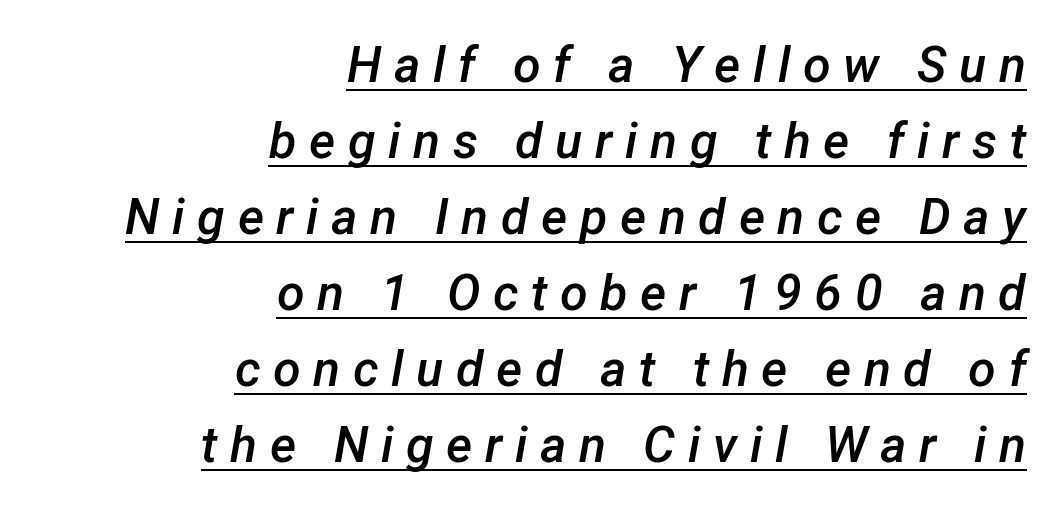
Q: Is the text bold? A: Semi-bold.
Q: Is the text italic (slanted)? A: Yes, it leans right by about 12 degrees.
Q: Is the text underlined? A: Yes.
Q: How is the paragraph aligned? A: Right-aligned.
Q: Is the spacing between letters normal or unusually wide? A: Unusually wide.
Q: Is the spacing between lines tight, normal or loose? A: Normal.
Q: Width (condensed, normal, or wide)? A: Normal.
Q: Stroke contrast? A: Low.
Q: x-height? A: Medium.
Q: Monospaced? A: No.
